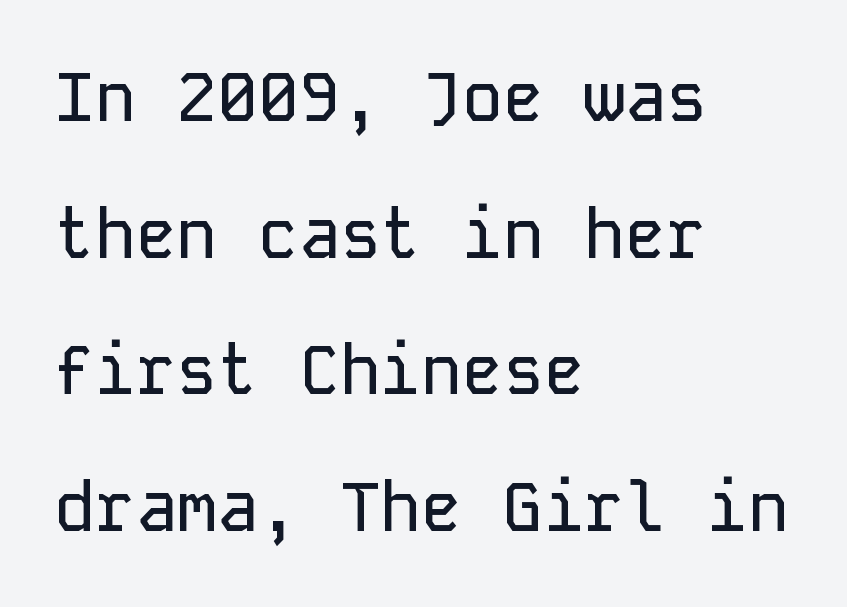
The image shows 68 px sans-serif type, upright, monospaced; set left-aligned, loose line spacing (2.01x), normal letter spacing, not underlined; low stroke contrast and a medium x-height.
